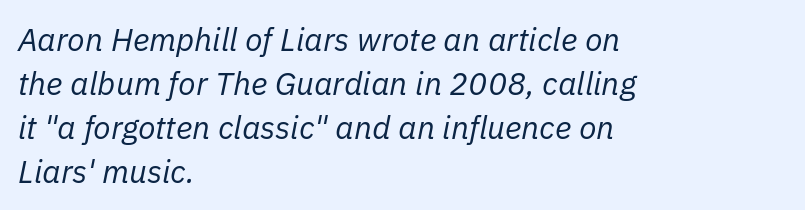
How are the letters spaced? Ordinarily, with no added tracking. Regarding leading, the lines here are spaced in the standard way. Clear beneath every line of the passage. This sample has the flowing, uneven cadence of proportional lettering. Stem width sits at or under what a default text font uses.
